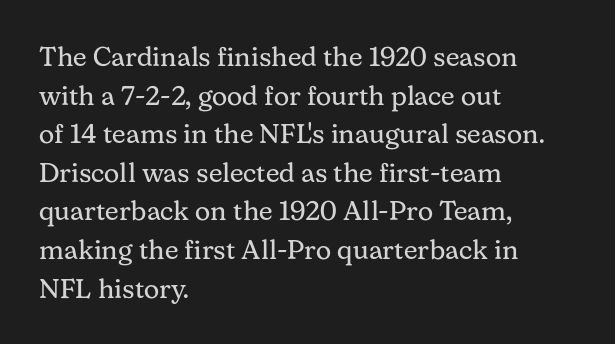
Stroke thickness stays within the range of a standard reading face or lighter. Notice how descenders clear the ascenders below comfortably — that's standard leading. There is no visible air inserted between adjacent glyphs. Casual observation: everything's shoved over to the left. The specimen omits any rule beneath the text block's lines. The letters stand straight up with perfectly vertical stems.
